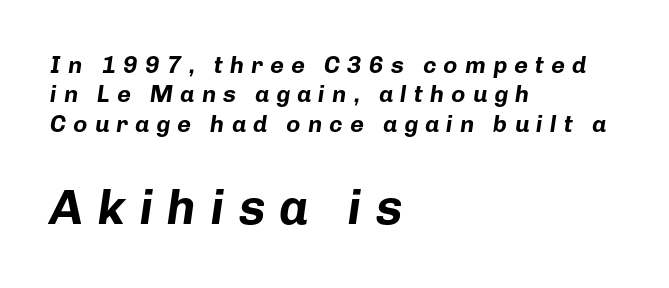
The image shows 49 px bold type, italic (leaning right); set left-aligned, line spacing 1.22x, unusually wide letter spacing (+0.29 em), not underlined; the second (bottom) block is 2.04x larger; low stroke contrast and a medium x-height.
